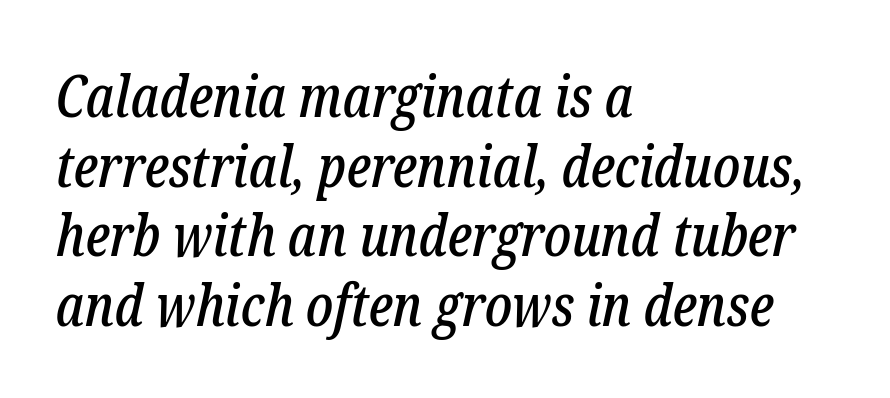
{"serif": "yes", "italic": "yes", "lean": "right", "slant_degrees": 12, "width": "condensed", "stroke_contrast": "low", "x_height": "medium", "monospaced": "no", "underline": "no", "align": "left", "line_spacing_ratio": 1.2, "letter_spacing": "normal", "letter_spacing_em": 0.0, "glyph_px": 58}
